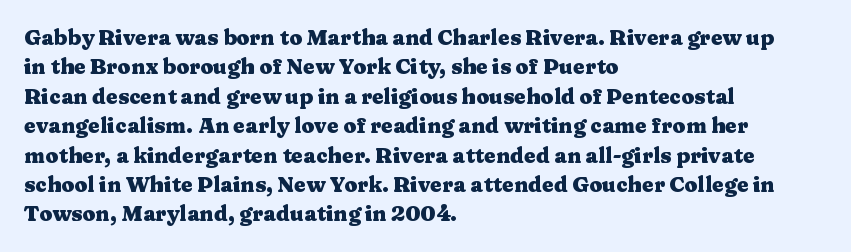
Q: Is the text bold? A: Yes.
Q: Is the text italic (slanted)? A: No, it is upright.
Q: Is the text underlined? A: No.
Q: How is the paragraph aligned? A: Left-aligned.
Q: Is the spacing between letters normal or unusually wide? A: Normal.
Q: Is the spacing between lines tight, normal or loose? A: Normal.
